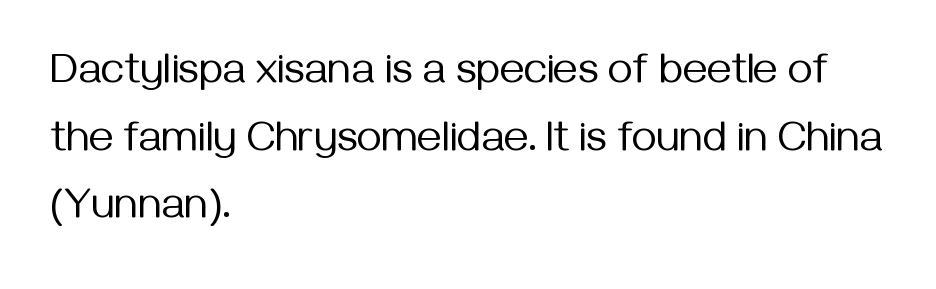
Q: Is the text bold? A: No.
Q: Is the text italic (slanted)? A: No, it is upright.
Q: Is the typeface a serif or a sans-serif typeface? A: Sans-serif.
Q: Is the text underlined? A: No.
Q: How is the paragraph aligned? A: Left-aligned.
Q: Is the spacing between letters normal or unusually wide? A: Normal.
Q: Is the spacing between lines tight, normal or loose? A: Normal.
Q: Width (condensed, normal, or wide)? A: Normal.
Q: Stroke contrast? A: Medium.
Q: x-height? A: Medium.
Q: Monospaced? A: No.
